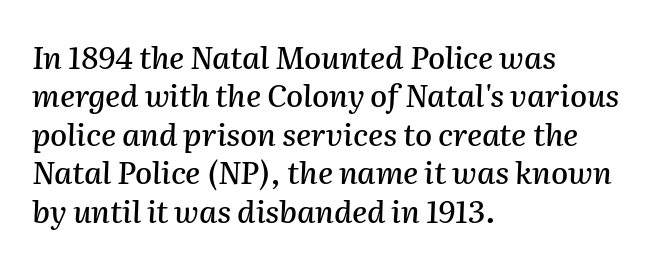
Rule under the text: the space is simply empty. You can tell it's italic because the verticals aren't actually vertical. Teacher's note: observe the even left margin — that is flush-left alignment. How are the letters spaced? Ordinarily, with no added tracking. The rendering uses natural spacing where letterforms have individual widths.
